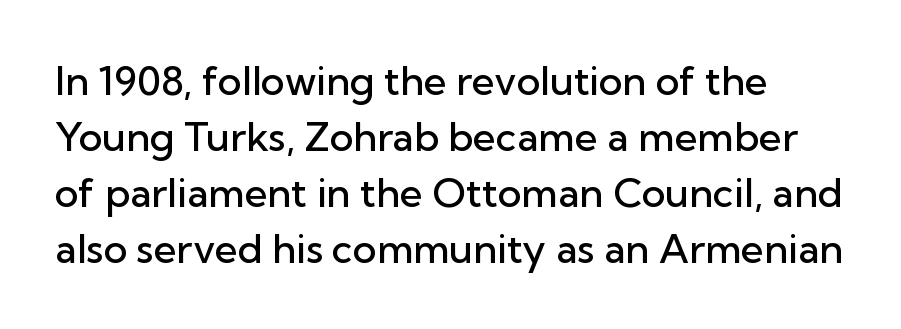
Q: Is the text bold? A: Semi-bold.
Q: Is the text italic (slanted)? A: No, it is upright.
Q: Is the typeface a serif or a sans-serif typeface? A: Sans-serif.
Q: Is the text underlined? A: No.
Q: Is the spacing between letters normal or unusually wide? A: Normal.
Q: Is the spacing between lines tight, normal or loose? A: Normal.
Q: Width (condensed, normal, or wide)? A: Normal.
Q: Stroke contrast? A: Low.
Q: x-height? A: Medium.
Q: Monospaced? A: No.
